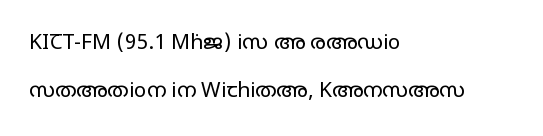
Q: Is the text bold? A: No.
Q: Is the text italic (slanted)? A: No, it is upright.
Q: Is the text underlined? A: No.
Q: How is the paragraph aligned? A: Left-aligned.
Q: Is the spacing between letters normal or unusually wide? A: Normal.
Q: Is the spacing between lines tight, normal or loose? A: Loose.
